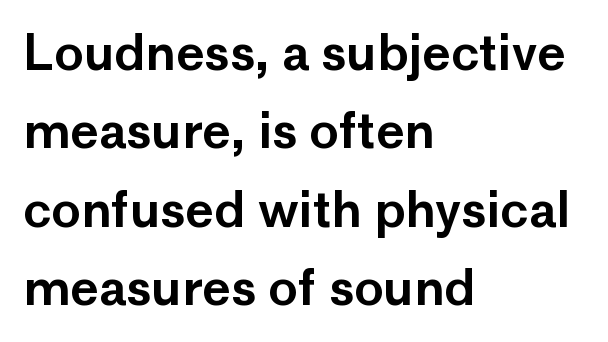
The image shows 49 px sans-serif type, upright; set left-aligned, normal line spacing (1.6x), normal letter spacing, not underlined; low stroke contrast and a medium x-height.
